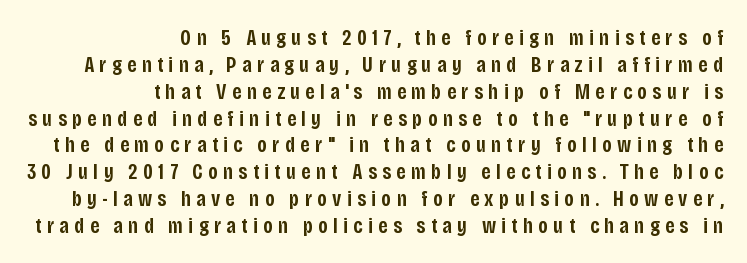
The image shows 22 px text type, upright; set right-aligned, line spacing 1.22x, unusually wide letter spacing (+0.24 em), not underlined.
